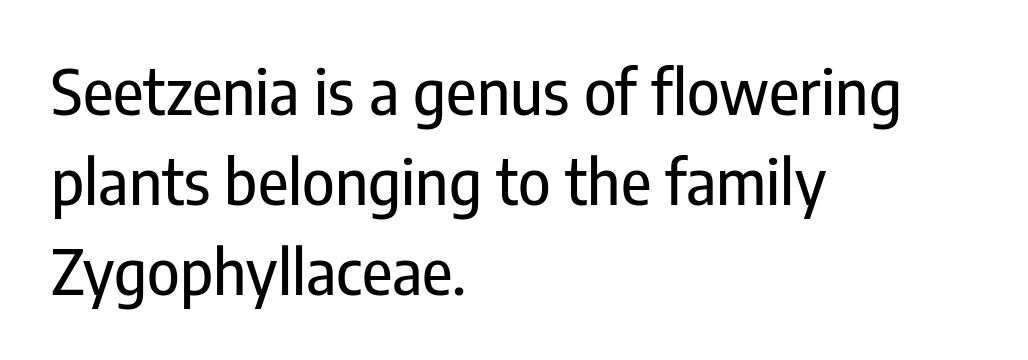
{"serif": "no", "italic": "no", "width": "condensed", "stroke_contrast": "low", "x_height": "medium", "monospaced": "no", "underline": "no", "align": "left", "line_spacing": "normal", "line_spacing_ratio": 1.45, "letter_spacing": "normal", "letter_spacing_em": 0.0, "glyph_px": 62}
